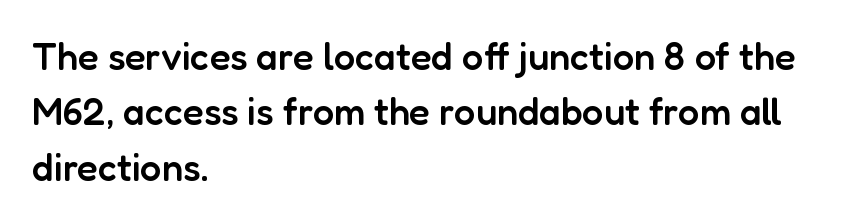
Proportional: the letters do not fall into vertical columns. Moderately thickened strokes mark this as semibold type. Is the block centered? No — it sits flush against the left margin. Vertical strokes here are truly vertical. Check the space under the baseline: it is left empty. Does extra space separate the letters? No, they use regular spacing.
